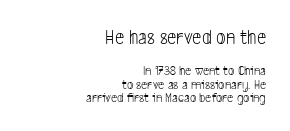
The image shows 21 px text type; set right-aligned, tight line spacing (0.97x), normal letter spacing, not underlined; the first (top) block is 1.5x larger.
